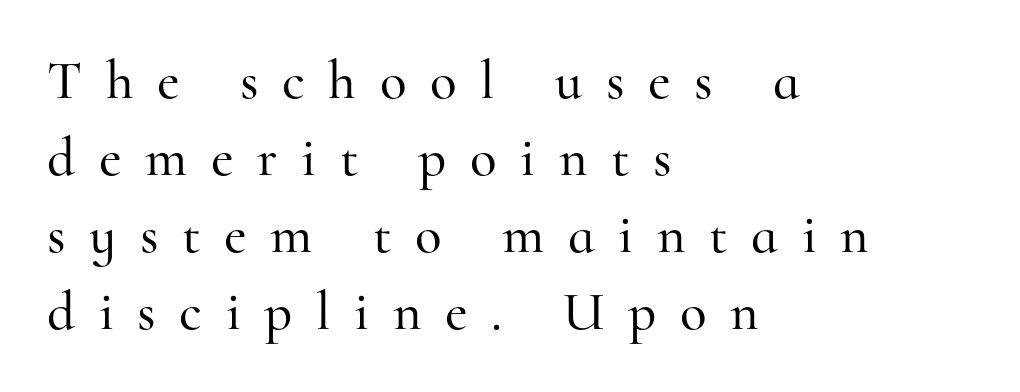
The gap between lines stays unmarked. All the whitespace from short lines collects on the right. The rendering shows small feet on the letterforms — a serif design. Notice how descenders clear the ascenders below comfortably — that's standard leading. The letters are spread apart with noticeably loose tracking.
